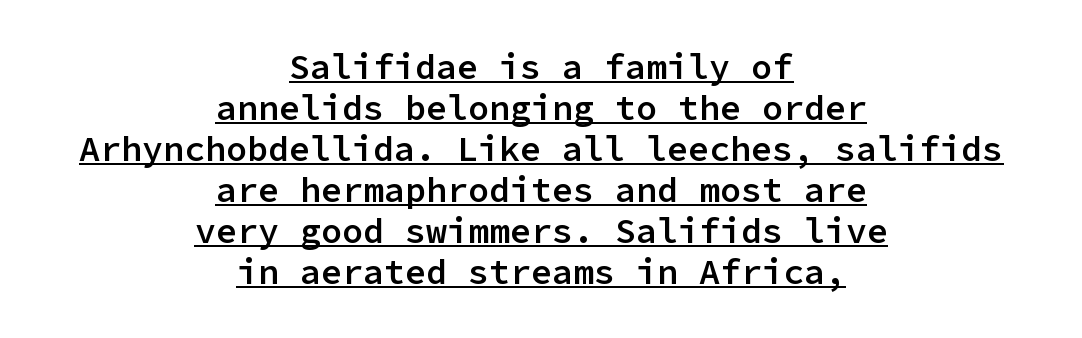
Q: Is the text bold? A: Semi-bold.
Q: Is the text italic (slanted)? A: No, it is upright.
Q: Is the typeface a serif or a sans-serif typeface? A: Sans-serif.
Q: Is the text underlined? A: Yes.
Q: How is the paragraph aligned? A: Centered.
Q: Is the spacing between letters normal or unusually wide? A: Normal.
Q: Width (condensed, normal, or wide)? A: Normal.
Q: Stroke contrast? A: Low.
Q: x-height? A: Medium.
Q: Monospaced? A: Yes.
